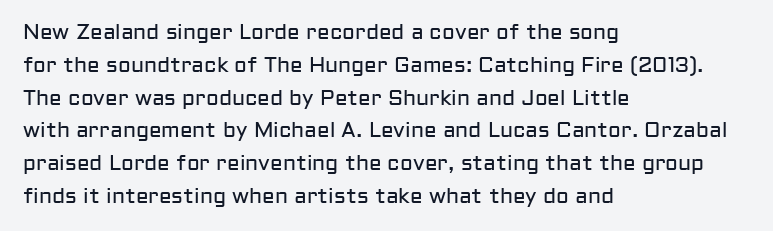
The image shows 21 px text type, upright; set left-aligned, normal line spacing (1.56x), normal letter spacing, not underlined.
